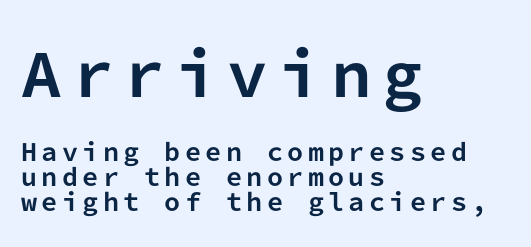
{"serif": "no", "italic": "no", "bold": "yes", "weight": "bold", "width": "normal", "stroke_contrast": "low", "x_height": "medium", "monospaced": "yes", "underline": "no", "align": "left", "line_spacing": "tight", "line_spacing_ratio": 1.09, "larger_block": "first", "size_ratio": 2.52, "glyph_px": 58}
